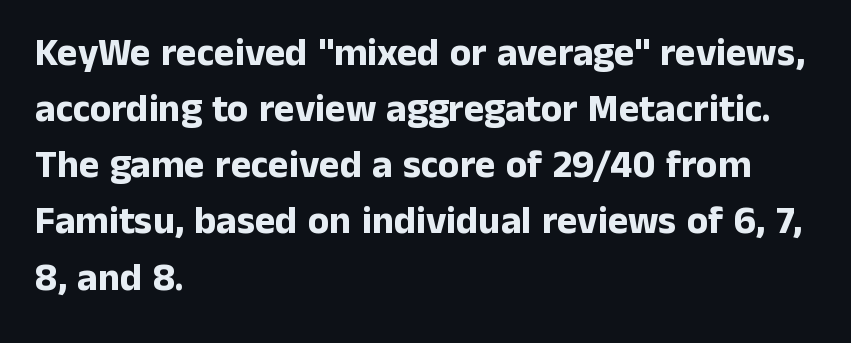
{"serif": "no", "italic": "no", "bold": "yes", "weight": "bold", "width": "normal", "stroke_contrast": "low", "x_height": "medium", "monospaced": "no", "underline": "no", "align": "left", "line_spacing": "normal", "line_spacing_ratio": 1.44, "letter_spacing": "normal", "letter_spacing_em": 0.0, "glyph_px": 39}
